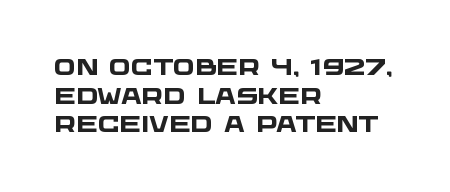
Notice how descenders clear the ascenders below comfortably — that's standard leading. The tracking reads as untouched default to a designer's eye. Stroke thickness is high; the sample reads as a true bold. Descenders hang freely into open space.
